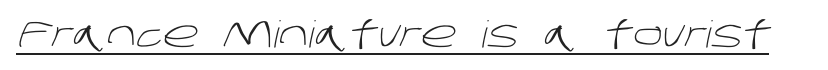
Q: Is the text bold? A: No.
Q: Is the typeface a serif or a sans-serif typeface? A: Sans-serif.
Q: Is the text underlined? A: Yes.
Q: Is the spacing between letters normal or unusually wide? A: Normal.
Q: Width (condensed, normal, or wide)? A: Normal.
Q: Stroke contrast? A: Low.
Q: x-height? A: Large.
Q: Monospaced? A: No.
